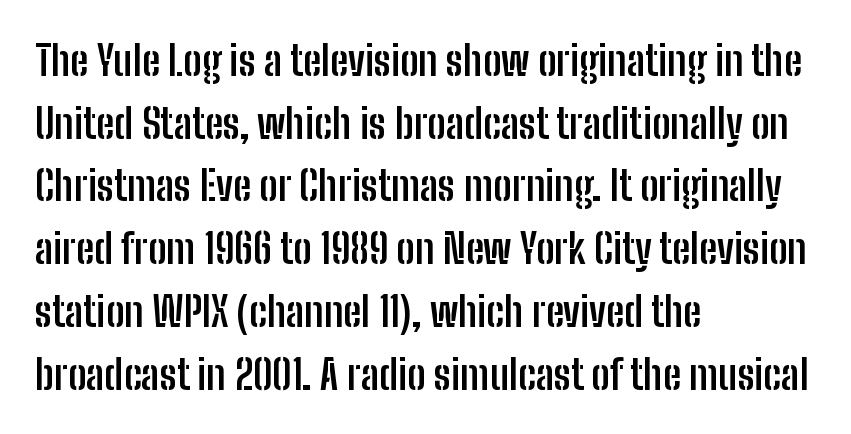
Q: Is the text bold? A: Yes.
Q: Is the text italic (slanted)? A: No, it is upright.
Q: Is the typeface a serif or a sans-serif typeface? A: Sans-serif.
Q: Is the text underlined? A: No.
Q: How is the paragraph aligned? A: Left-aligned.
Q: Is the spacing between letters normal or unusually wide? A: Normal.
Q: Is the spacing between lines tight, normal or loose? A: Normal.
Q: Width (condensed, normal, or wide)? A: Condensed.
Q: Stroke contrast? A: Low.
Q: x-height? A: Medium.
Q: Monospaced? A: No.
